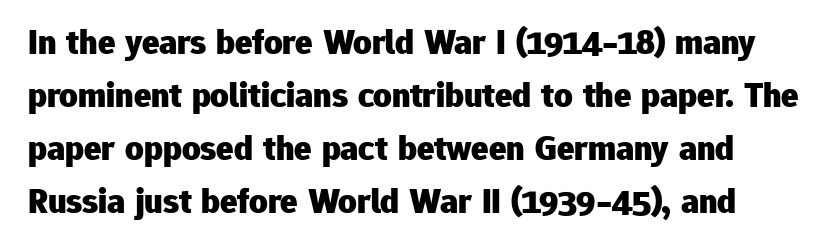
Q: Is the text bold? A: Yes.
Q: Is the text italic (slanted)? A: No, it is upright.
Q: Is the typeface a serif or a sans-serif typeface? A: Sans-serif.
Q: Is the text underlined? A: No.
Q: Is the spacing between letters normal or unusually wide? A: Normal.
Q: Is the spacing between lines tight, normal or loose? A: Normal.
Q: Width (condensed, normal, or wide)? A: Normal.
Q: Stroke contrast? A: Low.
Q: x-height? A: Medium.
Q: Monospaced? A: No.
